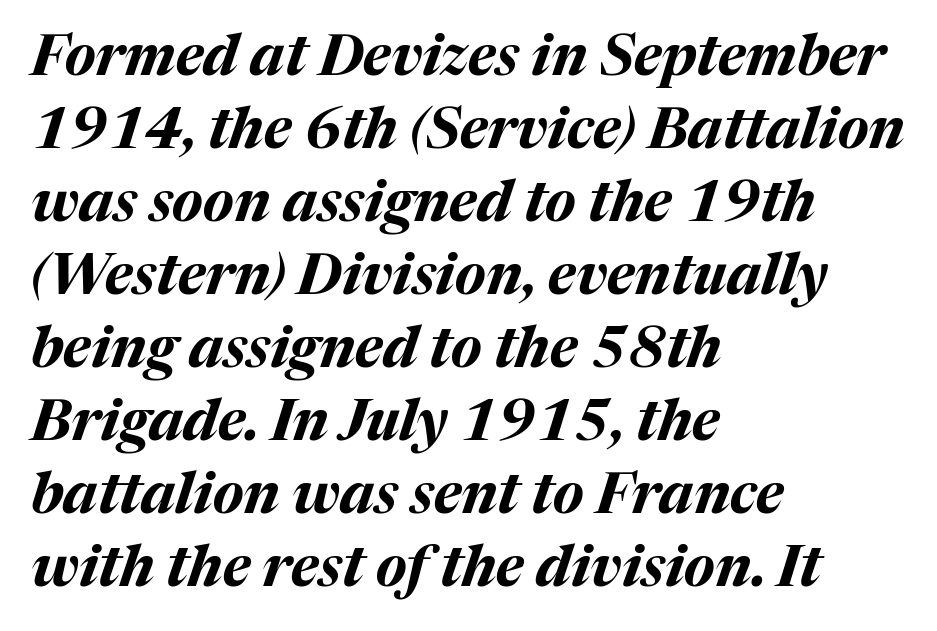
Students, observe: this is what conventionally led text looks like. The type is set solid horizontally, with unmodified tracking. Students, this is bold: see how much ink each stroke carries. Any mark beneath the type? The region is blank. The passage is arranged the way most books set body copy — flush left. The passage shown is typed in a proportional face where columns would drift.
